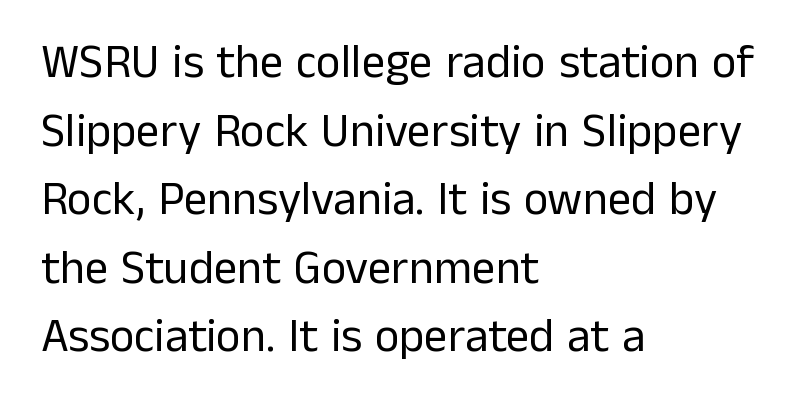
The image shows 47 px regular-weight sans-serif type, upright; set left-aligned, normal line spacing (1.46x), normal letter spacing, not underlined; low stroke contrast and a medium x-height.
